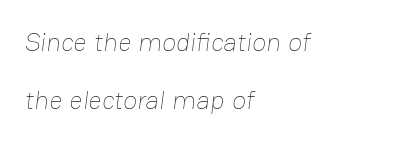
The image shows 26 px text type; set left-aligned, loose line spacing (2.23x), normal letter spacing, not underlined.
